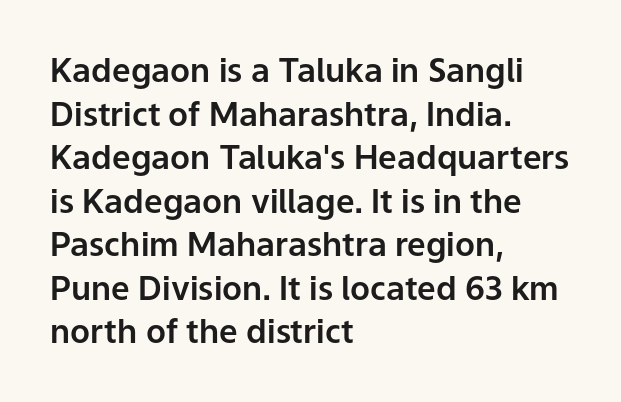
The passage shown is typed in a proportional face where columns would drift. Evenly set lines give the paragraph a standard silhouette. Where is the straight margin? On the left. This rendering features lettering with no underline. Posture: straight, roman, zero tilt.
